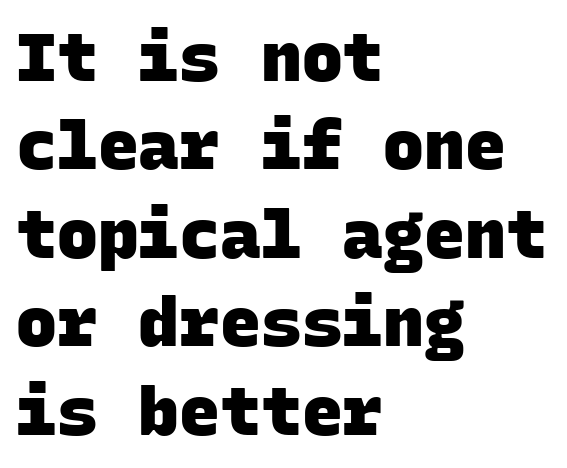
{"serif": "no", "bold": "yes", "weight": "heavy", "width": "normal", "stroke_contrast": "low", "x_height": "large", "monospaced": "yes", "underline": "no", "align": "left", "line_spacing": "normal", "line_spacing_ratio": 1.3, "letter_spacing": "normal", "letter_spacing_em": 0.0, "glyph_px": 68}
